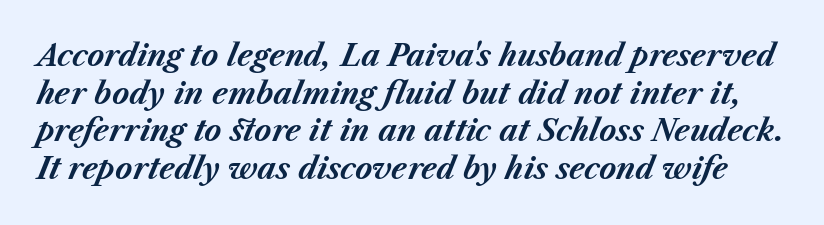
Q: Is the text bold? A: Yes.
Q: Is the text italic (slanted)? A: Yes, it leans right by about 23 degrees.
Q: Is the text underlined? A: No.
Q: Is the spacing between letters normal or unusually wide? A: Normal.
Q: Is the spacing between lines tight, normal or loose? A: Normal.
Q: Width (condensed, normal, or wide)? A: Normal.
Q: Stroke contrast? A: Medium.
Q: x-height? A: Medium.
Q: Monospaced? A: No.
